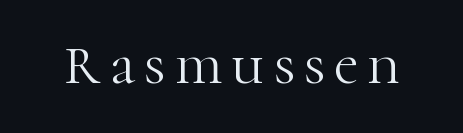
Q: Is the text bold? A: No.
Q: Is the text italic (slanted)? A: No, it is upright.
Q: Is the typeface a serif or a sans-serif typeface? A: Serif.
Q: Is the text underlined? A: No.
Q: Width (condensed, normal, or wide)? A: Normal.
Q: Stroke contrast? A: High.
Q: x-height? A: Medium.
Q: Monospaced? A: No.
